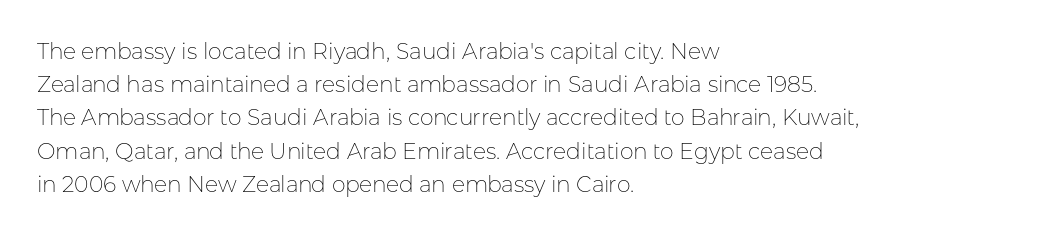
The image shows 22 px text type, upright; set left-aligned, normal line spacing (1.51x), normal letter spacing, not underlined.
